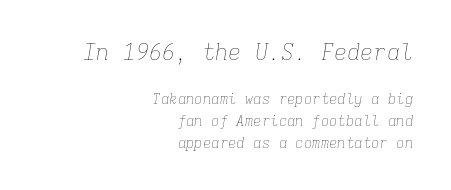
Q: Is the text bold? A: No.
Q: Is the text italic (slanted)? A: Yes, it leans right by about 9 degrees.
Q: Is the text underlined? A: No.
Q: How is the paragraph aligned? A: Right-aligned.
Q: Is the spacing between letters normal or unusually wide? A: Normal.
Q: Is the spacing between lines tight, normal or loose? A: Normal.
Q: Which block of text is set in a larger size, the first (top) or the second (bottom)? A: The first (top) one.
